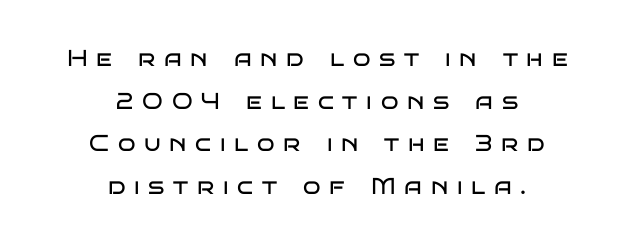
Q: Is the text bold? A: No.
Q: Is the text italic (slanted)? A: No, it is upright.
Q: Is the text underlined? A: No.
Q: How is the paragraph aligned? A: Centered.
Q: Is the spacing between letters normal or unusually wide? A: Unusually wide.
